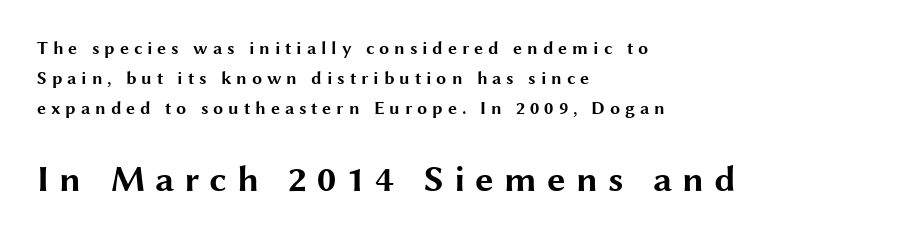
Character widths vary here, with narrow letters taking less room than wide ones. Size hierarchy here favors the trailing block over the leading one. The lettering stays uniformly vertical, giving the passage a roman look. Heavy-handed strokes throughout: this text is bold. This rendering widens character spacing well past its baseline value. Nope, no serifs anywhere on these letters.
